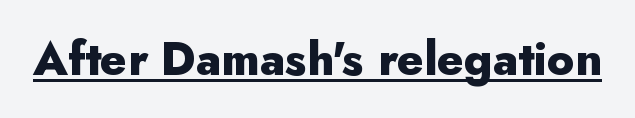
Q: Is the text bold? A: Yes.
Q: Is the text italic (slanted)? A: No, it is upright.
Q: Is the typeface a serif or a sans-serif typeface? A: Sans-serif.
Q: Is the text underlined? A: Yes.
Q: Is the spacing between letters normal or unusually wide? A: Normal.
Q: Width (condensed, normal, or wide)? A: Normal.
Q: Stroke contrast? A: Low.
Q: x-height? A: Small.
Q: Monospaced? A: No.
